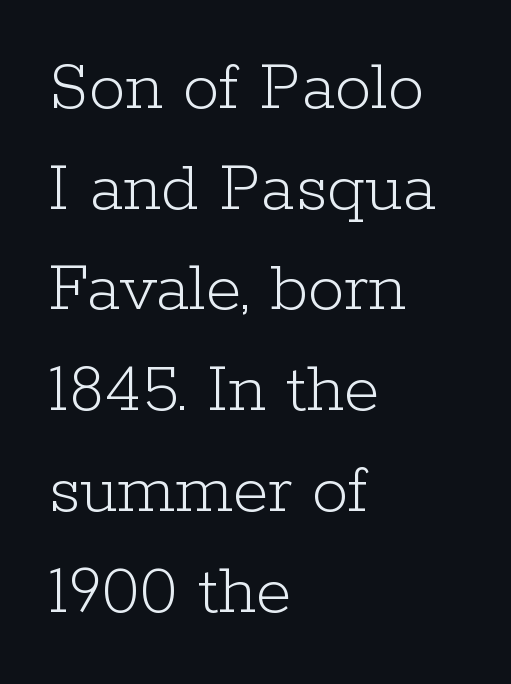
Q: Is the text bold? A: No.
Q: Is the text italic (slanted)? A: No, it is upright.
Q: Is the typeface a serif or a sans-serif typeface? A: Serif.
Q: Is the text underlined? A: No.
Q: How is the paragraph aligned? A: Left-aligned.
Q: Is the spacing between letters normal or unusually wide? A: Normal.
Q: Is the spacing between lines tight, normal or loose? A: Normal.
Q: Width (condensed, normal, or wide)? A: Normal.
Q: Stroke contrast? A: Low.
Q: x-height? A: Medium.
Q: Monospaced? A: No.
